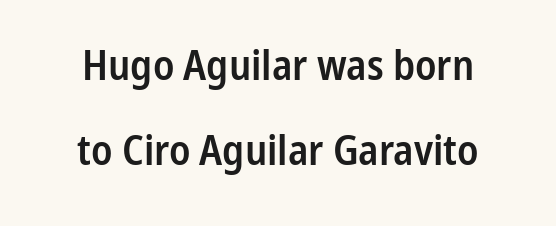
{"serif": "no", "italic": "no", "bold": "semi", "weight": "semibold", "width": "condensed", "stroke_contrast": "low", "x_height": "medium", "monospaced": "no", "underline": "no", "align": "center", "line_spacing": "loose", "line_spacing_ratio": 2.02, "letter_spacing": "normal", "letter_spacing_em": 0.0, "glyph_px": 42}
